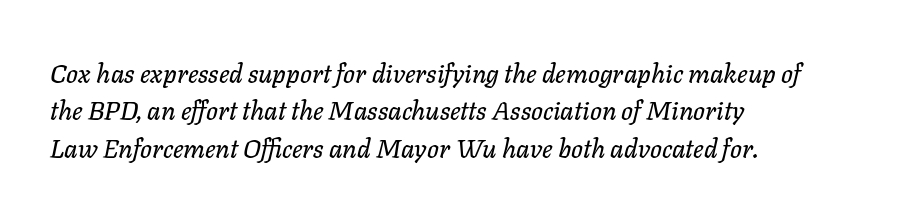
The image shows 26 px text type, italic (leaning right); set left-aligned, normal line spacing (1.44x), normal letter spacing, not underlined.
